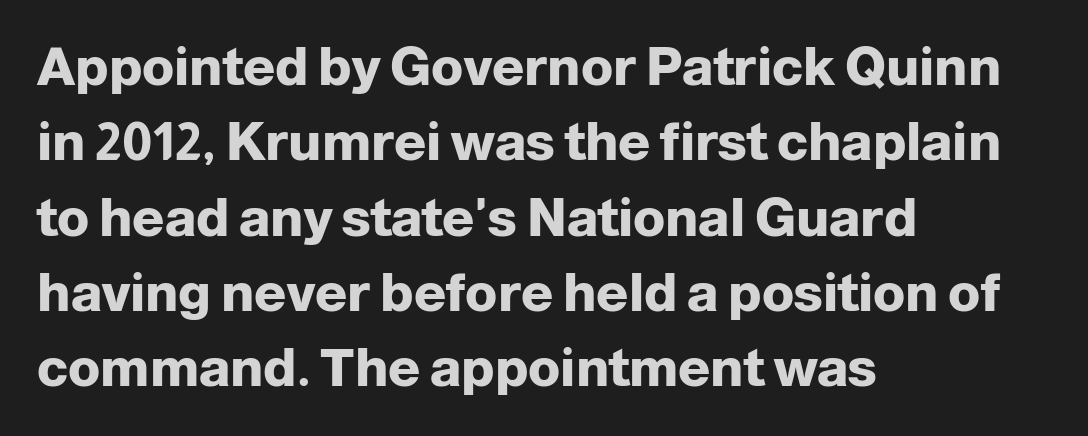
Q: Is the text bold? A: Yes.
Q: Is the text italic (slanted)? A: No, it is upright.
Q: Is the typeface a serif or a sans-serif typeface? A: Sans-serif.
Q: Is the text underlined? A: No.
Q: How is the paragraph aligned? A: Left-aligned.
Q: Is the spacing between letters normal or unusually wide? A: Normal.
Q: Is the spacing between lines tight, normal or loose? A: Normal.
Q: Width (condensed, normal, or wide)? A: Normal.
Q: Stroke contrast? A: Low.
Q: x-height? A: Medium.
Q: Monospaced? A: No.
